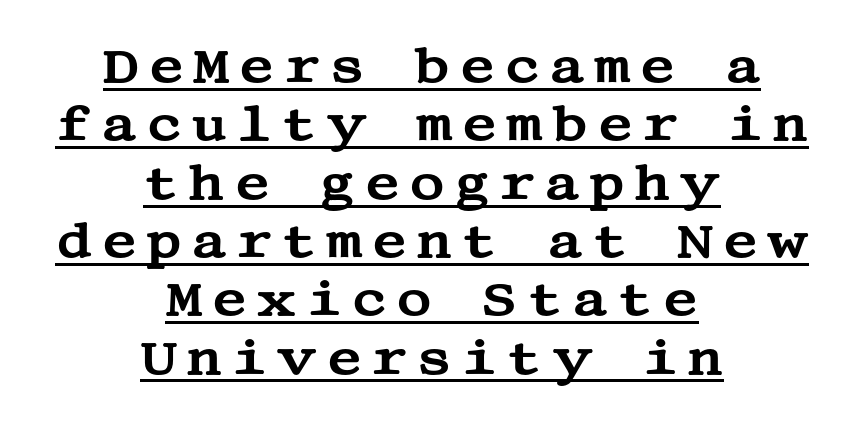
Italic? Not at all — the glyphs are vertical. Has an underline been added? It has. The rendering positions every line midway between the sides. The characters display serif detailing at their extremities.
